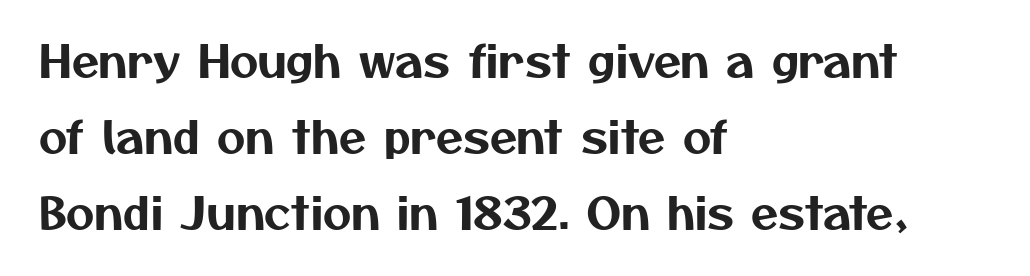
{"serif": "no", "width": "normal", "stroke_contrast": "medium", "x_height": "medium", "monospaced": "no", "underline": "no", "align": "left", "line_spacing_ratio": 1.73, "letter_spacing": "normal", "letter_spacing_em": 0.0, "glyph_px": 44}
